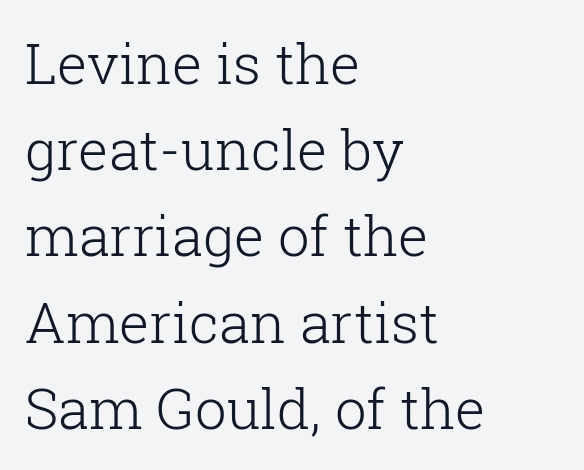
The image shows 56 px light serif type, upright; set left-aligned, normal line spacing (1.54x), normal letter spacing, not underlined; low stroke contrast and a medium x-height.
